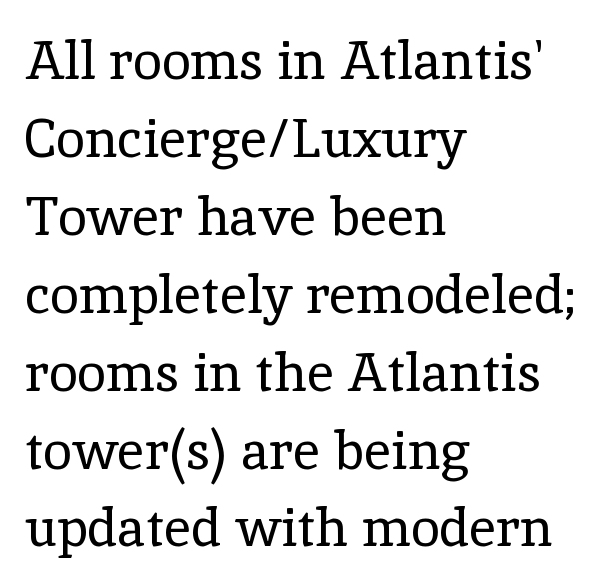
The image shows 53 px regular-weight serif type, upright; set left-aligned, normal line spacing (1.47x), normal letter spacing, not underlined; a medium x-height.
